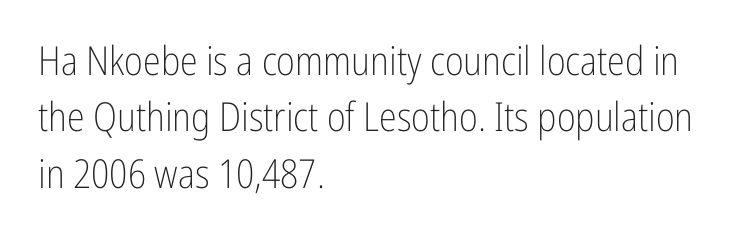
{"serif": "no", "italic": "no", "bold": "no", "weight": "light", "width": "condensed", "stroke_contrast": "low", "x_height": "medium", "monospaced": "no", "underline": "no", "align": "left", "line_spacing": "normal", "line_spacing_ratio": 1.41, "letter_spacing": "normal", "letter_spacing_em": 0.0, "glyph_px": 40}
